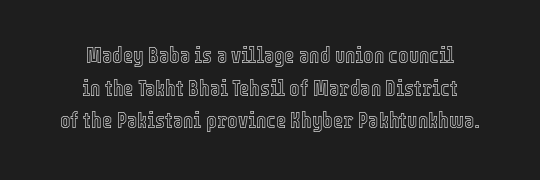
{"italic": "no", "underline": "no", "align": "center", "line_spacing": "normal", "line_spacing_ratio": 1.48, "letter_spacing": "normal", "letter_spacing_em": 0.0, "glyph_px": 22}
